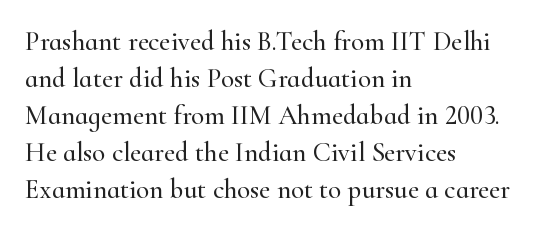
A typesetter would call this zero additional tracking. Notice how descenders clear the ascenders below comfortably — that's standard leading. Ordinary non-slanted type is in use. Letters rest on an invisible, unmarked baseline.
